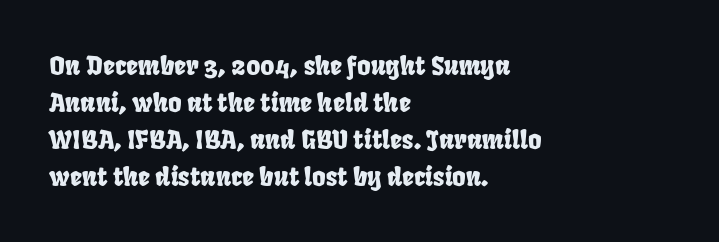
Honestly, the row spacing looks completely unremarkable. Every row of glyphs begins at an identical x-position on the left. The strip under each line holds only bare page. Here the glyphs are tracked normally, forming tight word shapes.
